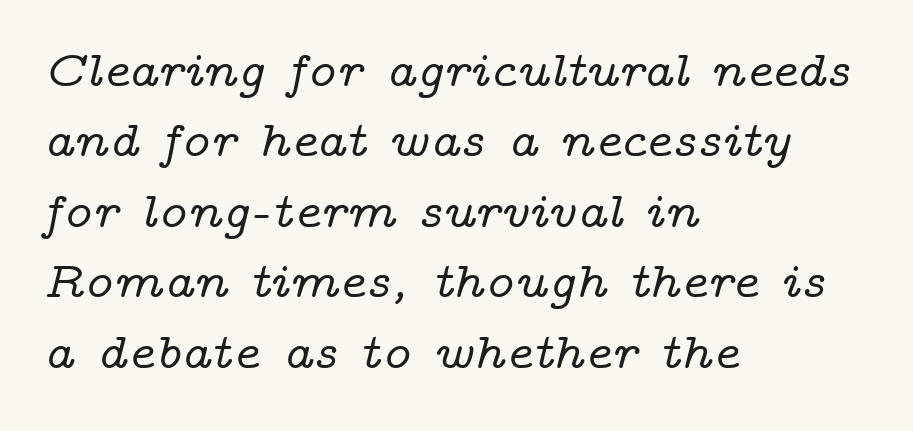
Serifs: yes, visible at the terminals of the letterforms. The passage shown is typed in a proportional face where columns would drift. Students, note that the glyphs here touch the page at normal intervals. The rag falls on the right side of this text block. Rule under the text: the space is simply empty. Emphasis-style slanted type is in use.
